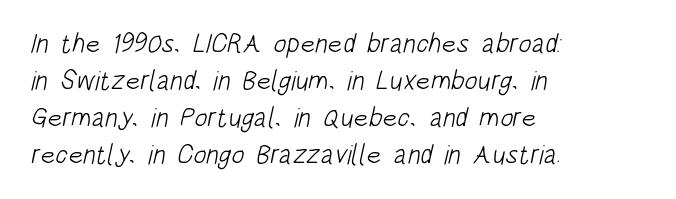
The passage shown is not underscored anywhere. The typesetter chose a ragged-right arrangement here. Letters have the restrained weight of plain body copy at most. Default kerning and tracking; the words read as compact shapes.
